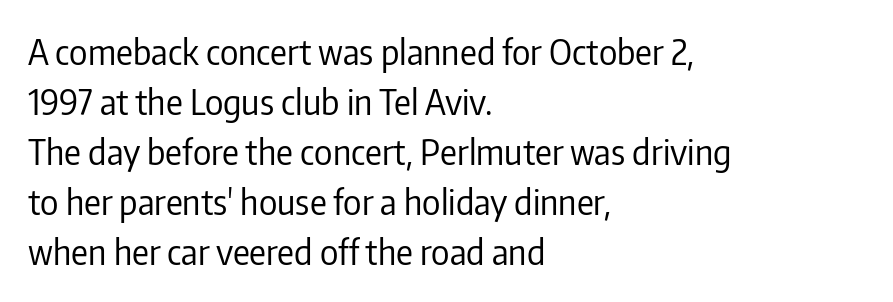
{"serif": "no", "italic": "no", "bold": "no", "weight": "regular", "width": "condensed", "stroke_contrast": "low", "x_height": "medium", "monospaced": "no", "underline": "no", "align": "left", "line_spacing": "normal", "line_spacing_ratio": 1.43, "letter_spacing": "normal", "letter_spacing_em": 0.0, "glyph_px": 35}
